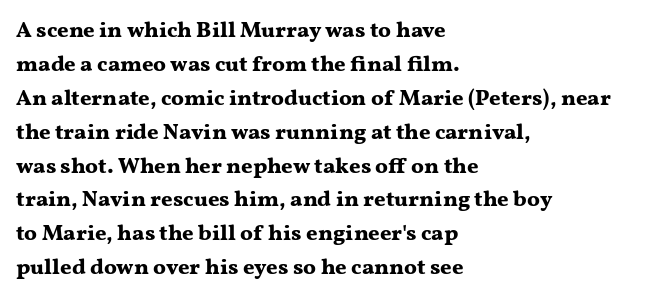
Q: Is the text bold? A: Yes.
Q: Is the text italic (slanted)? A: No, it is upright.
Q: Is the text underlined? A: No.
Q: How is the paragraph aligned? A: Left-aligned.
Q: Is the spacing between letters normal or unusually wide? A: Normal.
Q: Is the spacing between lines tight, normal or loose? A: Normal.
